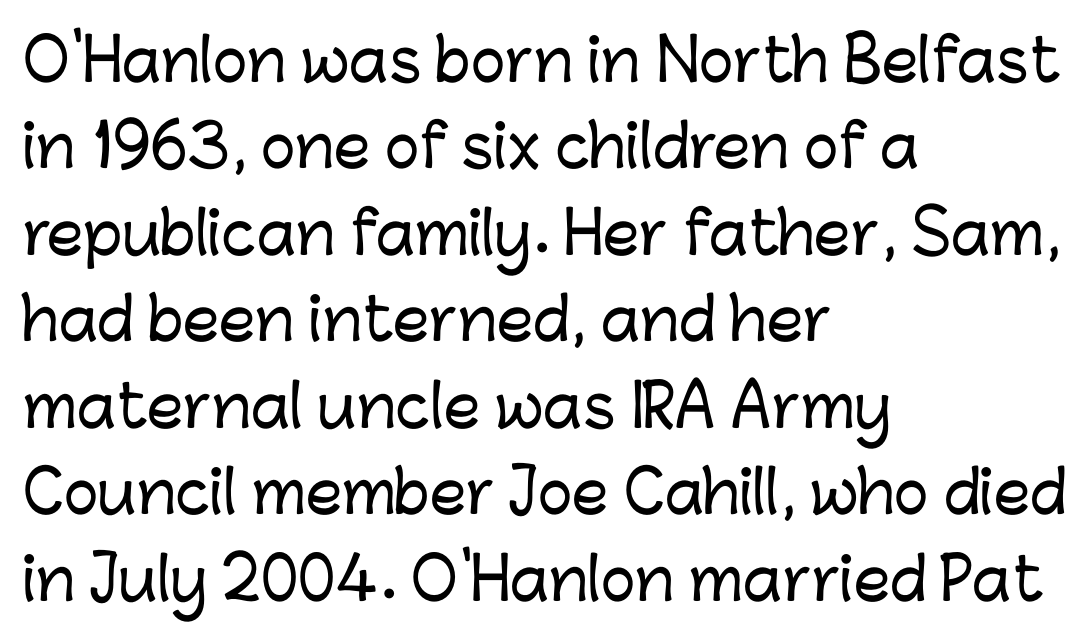
Q: Is the text italic (slanted)? A: No, it is upright.
Q: Is the typeface a serif or a sans-serif typeface? A: Sans-serif.
Q: Is the text underlined? A: No.
Q: How is the paragraph aligned? A: Left-aligned.
Q: Is the spacing between letters normal or unusually wide? A: Normal.
Q: Is the spacing between lines tight, normal or loose? A: Normal.
Q: Width (condensed, normal, or wide)? A: Normal.
Q: Stroke contrast? A: Low.
Q: x-height? A: Medium.
Q: Monospaced? A: No.
